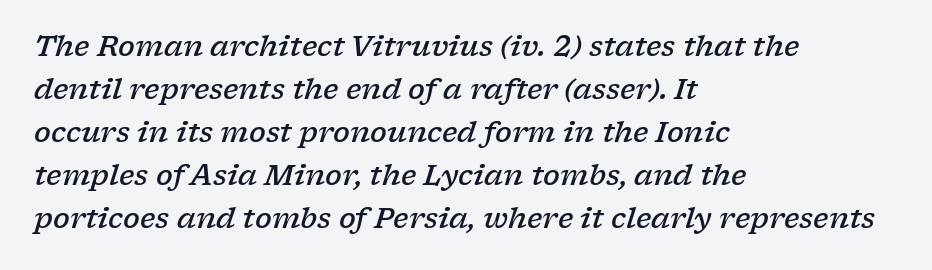
Q: Is the text bold? A: Semi-bold.
Q: Is the text italic (slanted)? A: Yes, it leans right by about 17 degrees.
Q: Is the typeface a serif or a sans-serif typeface? A: Serif.
Q: Is the text underlined? A: No.
Q: How is the paragraph aligned? A: Left-aligned.
Q: Is the spacing between letters normal or unusually wide? A: Normal.
Q: Is the spacing between lines tight, normal or loose? A: Normal.
Q: Width (condensed, normal, or wide)? A: Wide.
Q: Stroke contrast? A: Low.
Q: x-height? A: Medium.
Q: Monospaced? A: No.
